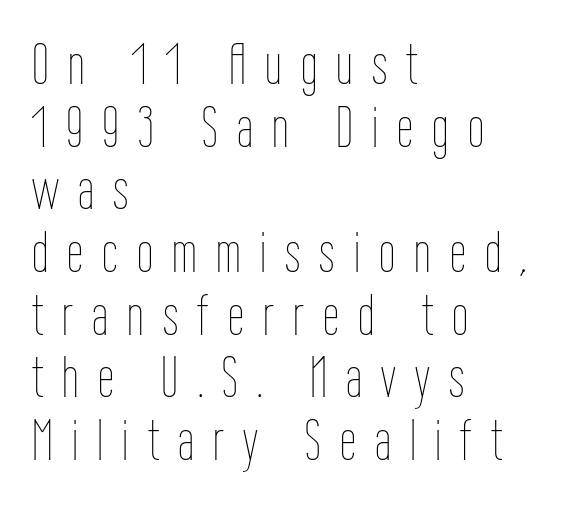
Q: Is the text bold? A: No.
Q: Is the text italic (slanted)? A: No, it is upright.
Q: Is the text underlined? A: No.
Q: How is the paragraph aligned? A: Left-aligned.
Q: Is the spacing between letters normal or unusually wide? A: Unusually wide.
Q: Is the spacing between lines tight, normal or loose? A: Tight.
Q: Width (condensed, normal, or wide)? A: Condensed.
Q: Stroke contrast? A: Low.
Q: x-height? A: Medium.
Q: Monospaced? A: No.
